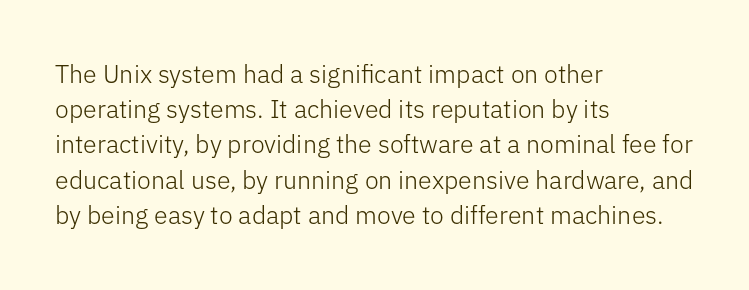
{"italic": "no", "bold": "no", "underline": "no", "align": "left", "line_spacing": "normal", "line_spacing_ratio": 1.41, "letter_spacing": "normal", "letter_spacing_em": 0.0, "glyph_px": 25}
